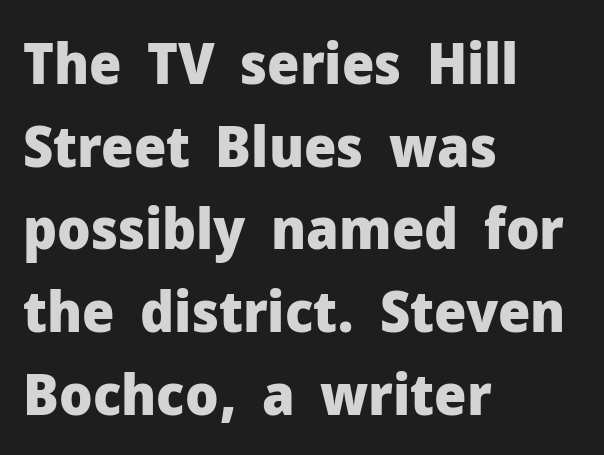
{"serif": "no", "italic": "no", "bold": "yes", "weight": "heavy", "width": "normal", "stroke_contrast": "low", "x_height": "medium", "monospaced": "no", "underline": "no", "align": "left", "line_spacing": "normal", "line_spacing_ratio": 1.45, "letter_spacing": "normal", "letter_spacing_em": 0.0, "glyph_px": 57}
